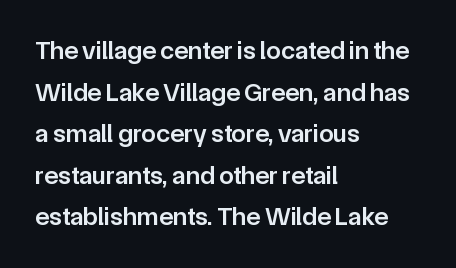
{"italic": "no", "bold": "semi", "underline": "no", "align": "left", "line_spacing": "normal", "line_spacing_ratio": 1.6, "letter_spacing": "normal", "letter_spacing_em": 0.0, "glyph_px": 26}
